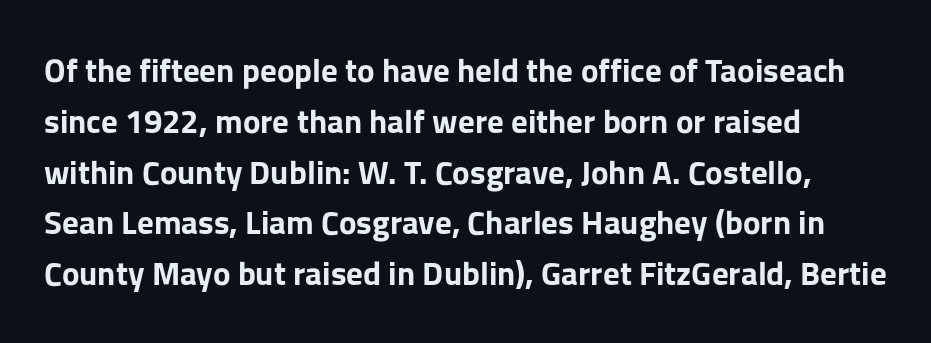
Q: Is the text bold? A: Yes.
Q: Is the text italic (slanted)? A: No, it is upright.
Q: Is the typeface a serif or a sans-serif typeface? A: Sans-serif.
Q: Is the text underlined? A: No.
Q: How is the paragraph aligned? A: Left-aligned.
Q: Is the spacing between letters normal or unusually wide? A: Normal.
Q: Is the spacing between lines tight, normal or loose? A: Normal.
Q: Width (condensed, normal, or wide)? A: Normal.
Q: Stroke contrast? A: Low.
Q: x-height? A: Medium.
Q: Monospaced? A: No.
